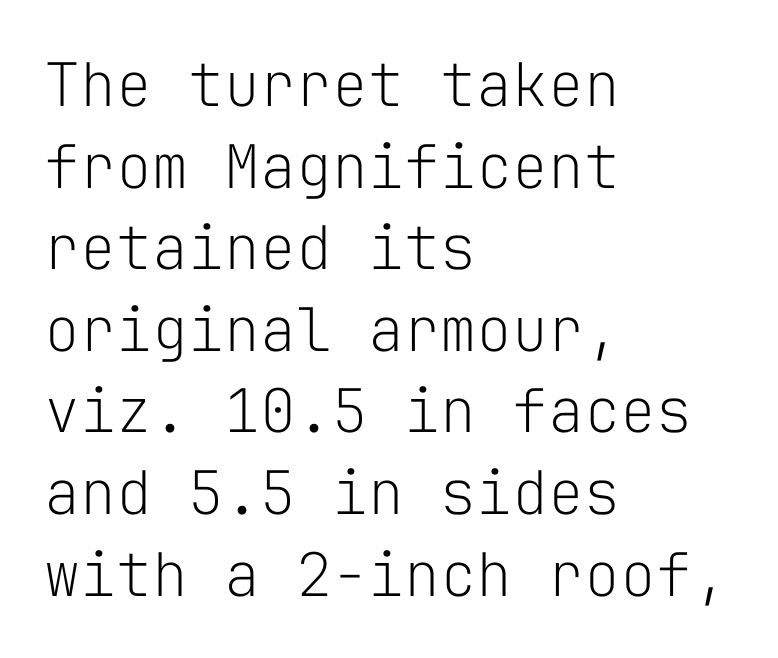
The image shows 60 px light sans-serif type, upright, monospaced; set left-aligned, normal line spacing (1.36x), normal letter spacing, not underlined; low stroke contrast and a medium x-height.
